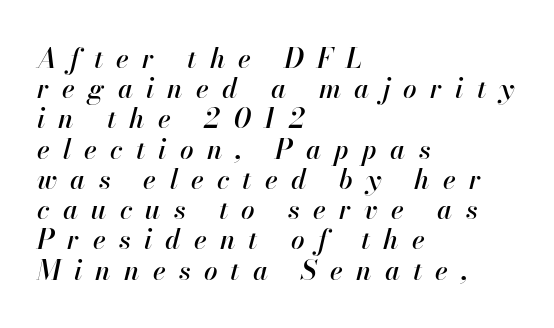
Line beginnings align vertically; line endings do not. Rule under the text: the space is simply empty. The glyphs look as if they've been sheared to an angle. Is the letter spacing exaggerated? Yes — the characters are pushed far apart.
